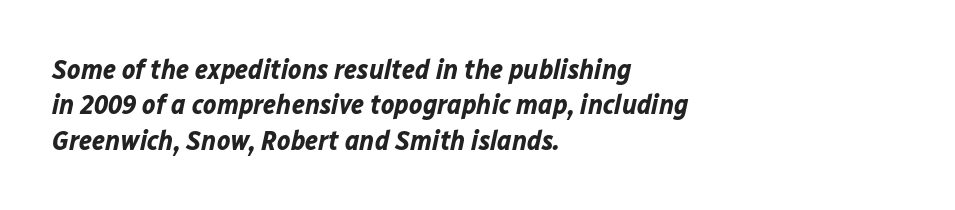
Q: Is the text bold? A: Yes.
Q: Is the text italic (slanted)? A: Yes, it leans right by about 12 degrees.
Q: Is the text underlined? A: No.
Q: How is the paragraph aligned? A: Left-aligned.
Q: Is the spacing between letters normal or unusually wide? A: Normal.
Q: Is the spacing between lines tight, normal or loose? A: Normal.
Q: Width (condensed, normal, or wide)? A: Normal.
Q: Stroke contrast? A: Low.
Q: x-height? A: Medium.
Q: Monospaced? A: No.
